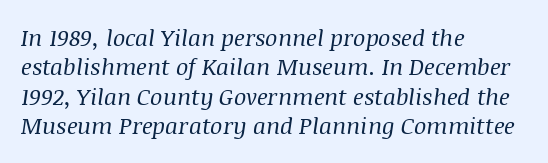
Summary of vertical rhythm: regular, with standard interline spacing. Stems and bowls with no extra thickness — not bold. Short note: letters normally spaced. Beneath every word, the page is bare. The rendering anchors every line to the left-hand side. Rendered with sloped, italic letterforms.
